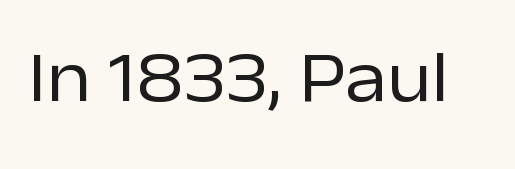
Compared with a typical body face, this is equally light or lighter still. This sample has the flowing, uneven cadence of proportional lettering. No italicization has been applied; the sample stays upright. Letterform terminals end flat and unadorned throughout the passage. The foot of each line stays bare and open.
